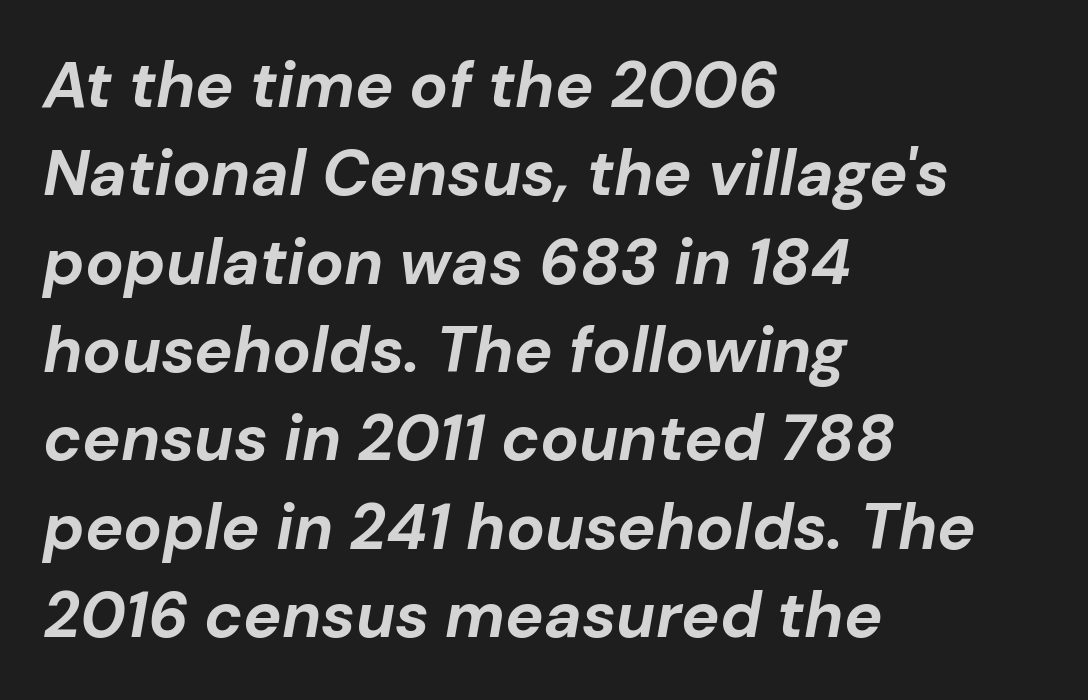
The image shows 64 px bold type, italic (leaning right); set left-aligned, normal line spacing (1.38x), normal letter spacing, not underlined; low stroke contrast and a medium x-height.
